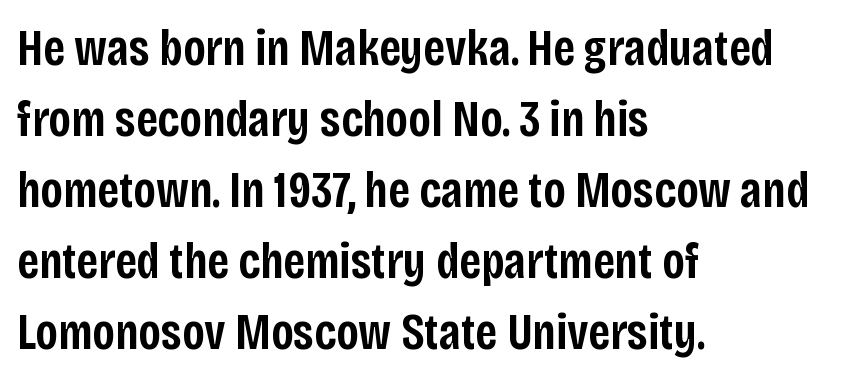
The image shows 51 px semibold, condensed sans-serif type, upright; set left-aligned, normal line spacing (1.39x), normal letter spacing, not underlined; low stroke contrast and a large x-height.
